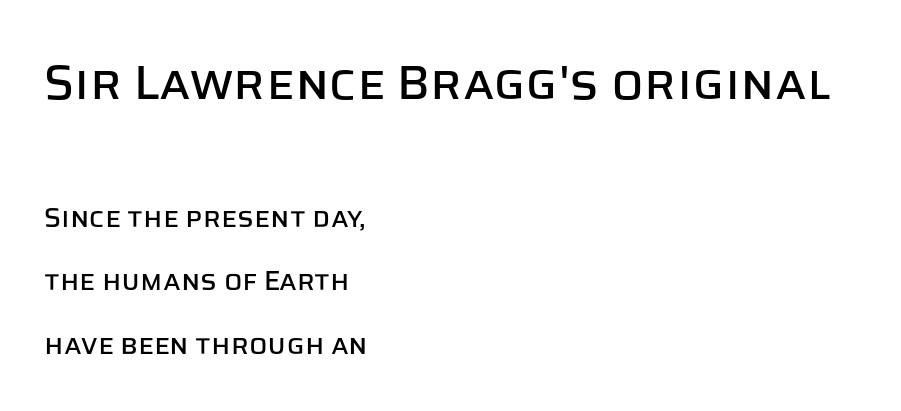
{"serif": "no", "italic": "no", "width": "normal", "stroke_contrast": "low", "x_height": "large", "monospaced": "no", "underline": "no", "align": "left", "line_spacing": "loose", "line_spacing_ratio": 2.36, "letter_spacing": "normal", "letter_spacing_em": 0.0, "larger_block": "first", "size_ratio": 1.78, "glyph_px": 48}
